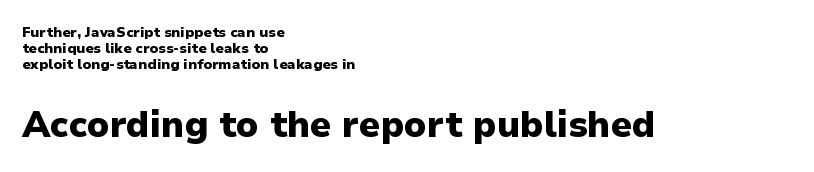
Q: Is the text bold? A: Yes.
Q: Is the text italic (slanted)? A: No, it is upright.
Q: Is the typeface a serif or a sans-serif typeface? A: Sans-serif.
Q: Is the text underlined? A: No.
Q: How is the paragraph aligned? A: Left-aligned.
Q: Is the spacing between letters normal or unusually wide? A: Normal.
Q: Which block of text is set in a larger size, the first (top) or the second (bottom)? A: The second (bottom) one.
Q: Width (condensed, normal, or wide)? A: Normal.
Q: Stroke contrast? A: Low.
Q: x-height? A: Medium.
Q: Monospaced? A: No.
